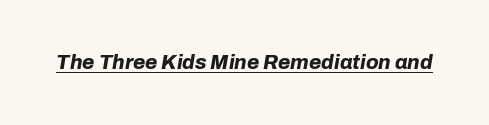
{"italic": "yes", "lean": "right", "slant_degrees": 10, "bold": "yes", "underline": "yes", "letter_spacing": "normal", "letter_spacing_em": 0.0, "glyph_px": 20}
